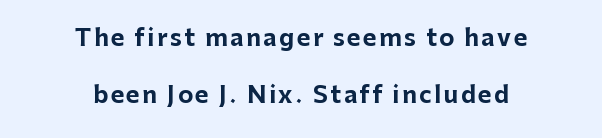
The image shows 23 px bold type, upright; set centered, loose line spacing (2.5x), not underlined.
